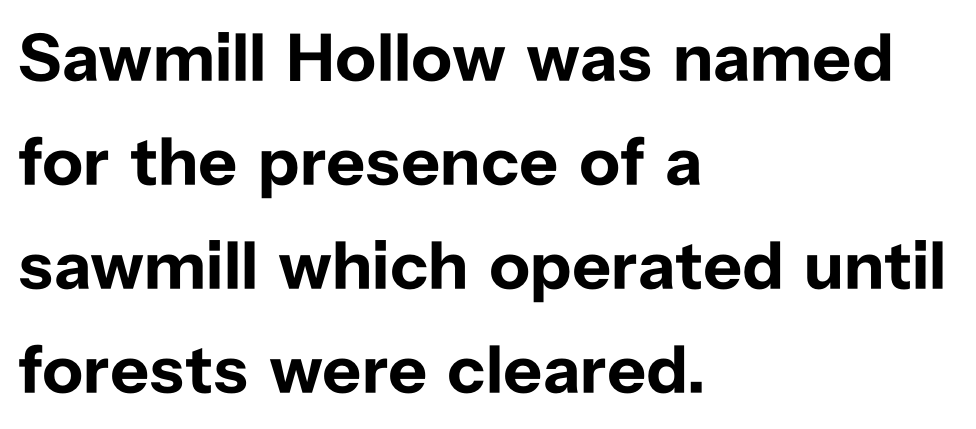
Nobody touched the tracking dial on this one. The line-height multiplier appears to be the usual default. These lines stack with their left ends in a neat column. I'd describe the lettering as bold — thick and assertive. Grotesque or geometric, the face here clearly has no serifs. When letters stand straight like this, we call the style roman or upright.
